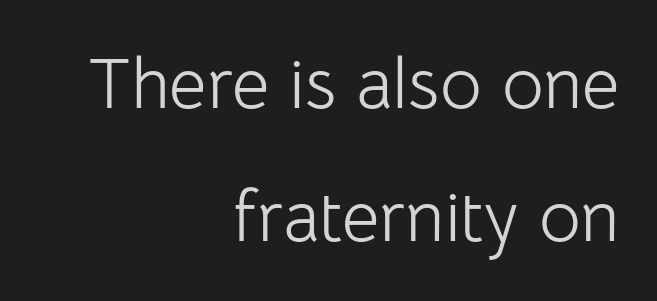
The image shows 72 px light sans-serif type, upright; set right-aligned, line spacing 1.85x, normal letter spacing, not underlined; low stroke contrast and a medium x-height.
